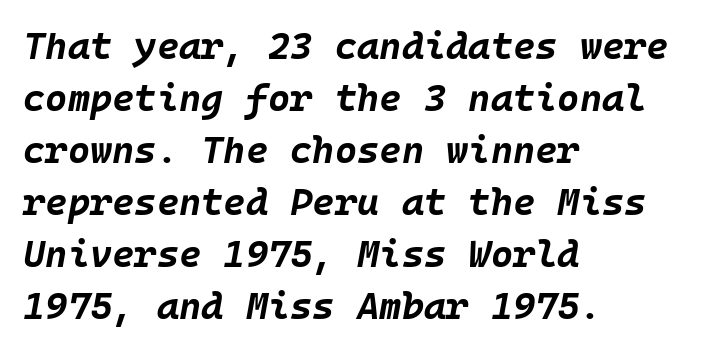
The image shows 38 px bold type, italic (leaning right); set left-aligned, normal line spacing (1.37x), normal letter spacing, not underlined; low stroke contrast and a large x-height.
